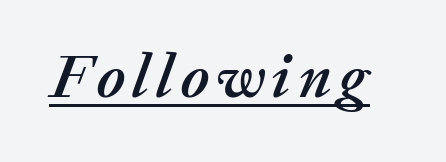
Q: Is the text italic (slanted)? A: Yes, it leans right by about 20 degrees.
Q: Is the text underlined? A: Yes.
Q: Width (condensed, normal, or wide)? A: Normal.
Q: Stroke contrast? A: Medium.
Q: x-height? A: Medium.
Q: Monospaced? A: No.
